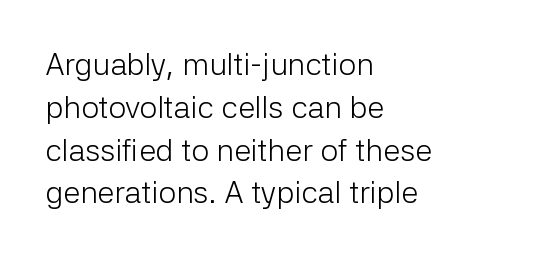
Compared with typical body copy, the letter spacing here is the same. These lines were composed using upright roman letters. Typographically, this falls in the sans-serif category. This sample has the flowing, uneven cadence of proportional lettering. These lines sit exactly where default settings would place them. No word sits above an underline.
